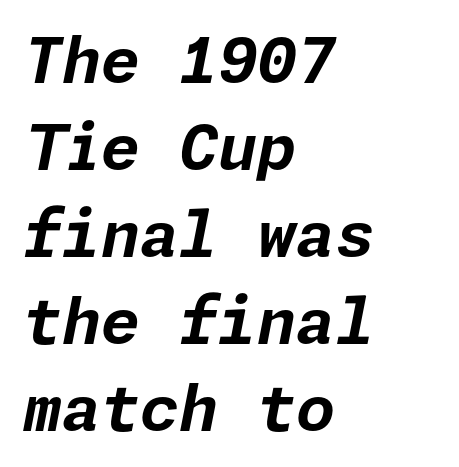
{"italic": "yes", "lean": "right", "slant_degrees": 11, "bold": "yes", "weight": "bold", "width": "normal", "stroke_contrast": "low", "x_height": "medium", "underline": "no", "align": "left", "line_spacing": "normal", "line_spacing_ratio": 1.38, "letter_spacing": "normal", "letter_spacing_em": 0.0, "glyph_px": 63}
